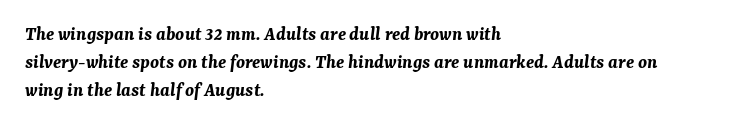
Q: Is the text bold? A: Yes.
Q: Is the text italic (slanted)? A: Yes, it leans right by about 7 degrees.
Q: Is the text underlined? A: No.
Q: How is the paragraph aligned? A: Left-aligned.
Q: Is the spacing between letters normal or unusually wide? A: Normal.
Q: Is the spacing between lines tight, normal or loose? A: Normal.
